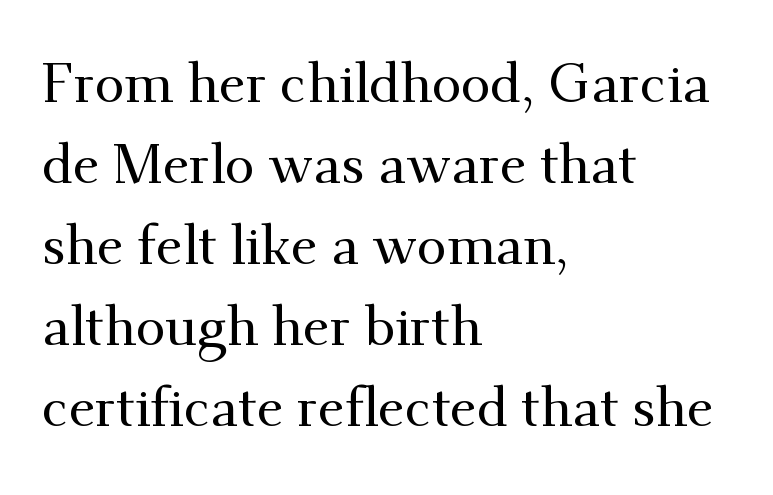
{"serif": "yes", "italic": "no", "width": "normal", "stroke_contrast": "medium", "x_height": "small", "monospaced": "no", "underline": "no", "align": "left", "line_spacing": "normal", "line_spacing_ratio": 1.5, "letter_spacing": "normal", "letter_spacing_em": 0.0, "glyph_px": 54}
